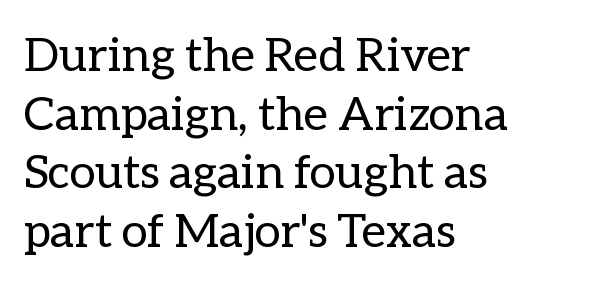
{"italic": "no", "bold": "no", "weight": "regular", "width": "normal", "stroke_contrast": "low", "x_height": "medium", "monospaced": "no", "underline": "no", "align": "left", "line_spacing": "normal", "line_spacing_ratio": 1.25, "letter_spacing": "normal", "letter_spacing_em": 0.0, "glyph_px": 47}
